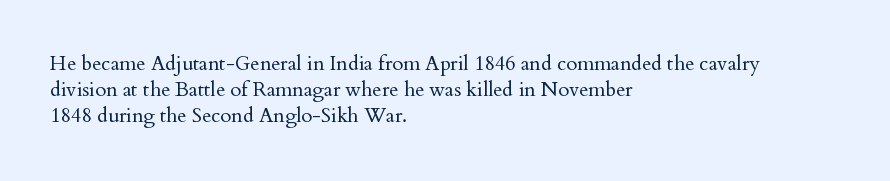
The image shows 20 px text type, upright; set left-aligned, normal line spacing (1.31x), normal letter spacing, not underlined.
